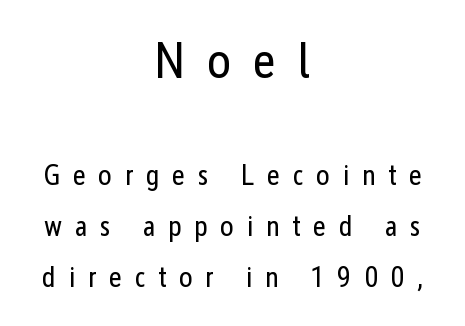
The image shows 50 px regular-weight, condensed sans-serif type, upright; set centered, line spacing 1.75x, unusually wide letter spacing (+0.43 em), not underlined; the first (top) block is 1.72x larger; low stroke contrast and a medium x-height.
